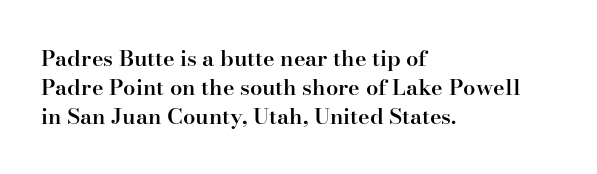
Left-aligned paragraph, ragged on the right. This sample uses plain, unmodified letter spacing. The lettering holds an erect, upright posture throughout. Underlining? Definitely not there. Students, this is semibold: more ink than regular, less than bold.
